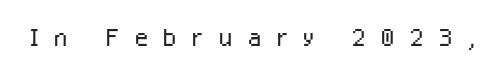
Every character sits straight up, as roman type does. This is sans-serif lettering, the kind often seen on screens and signage. Type without underlining. The font is comparable to plain body text, perhaps lighter. Proportional: the letters do not fall into vertical columns. Honestly, the letter spacing is so wide it's the main thing you notice.
